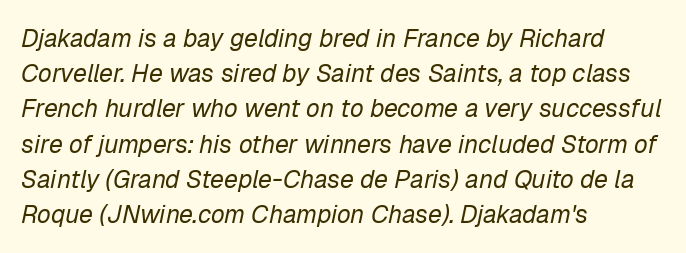
The image shows 25 px text type, italic (leaning right); set left-aligned, normal line spacing (1.41x), normal letter spacing, not underlined.
